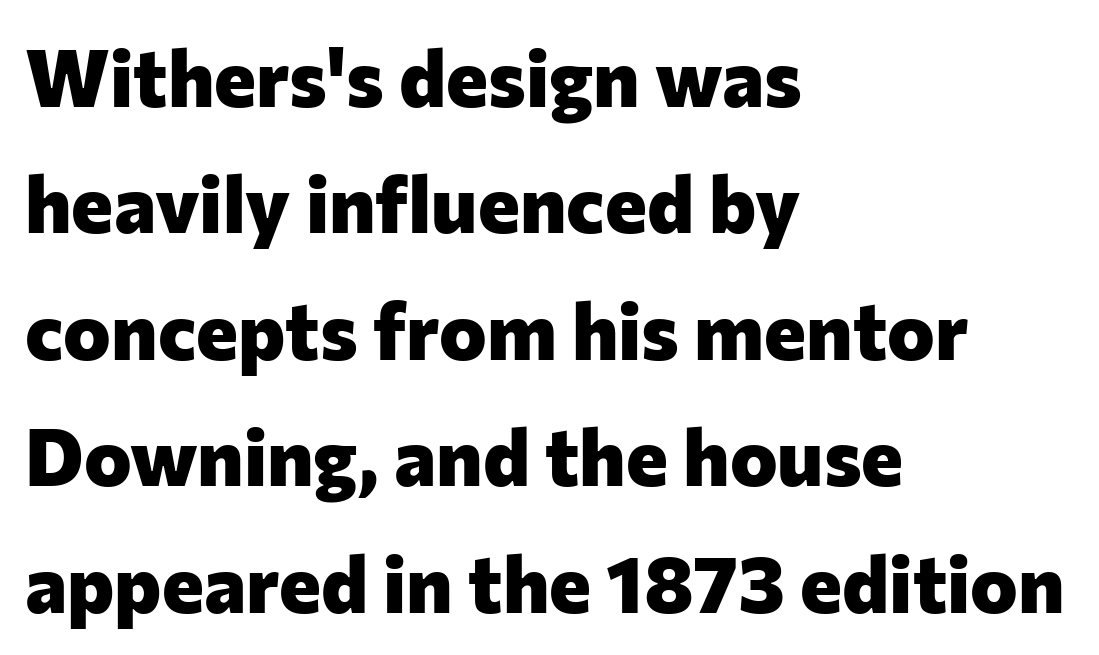
The image shows 80 px heavy sans-serif type, upright; set left-aligned, normal line spacing (1.58x), normal letter spacing, not underlined; low stroke contrast and a medium x-height.
